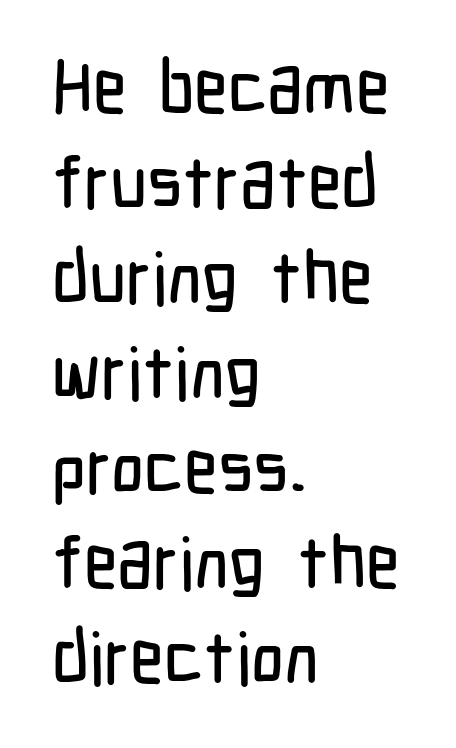
Q: Is the text italic (slanted)? A: No, it is upright.
Q: Is the typeface a serif or a sans-serif typeface? A: Sans-serif.
Q: Is the text underlined? A: No.
Q: How is the paragraph aligned? A: Left-aligned.
Q: Is the spacing between letters normal or unusually wide? A: Normal.
Q: Is the spacing between lines tight, normal or loose? A: Normal.
Q: Width (condensed, normal, or wide)? A: Condensed.
Q: Stroke contrast? A: Low.
Q: x-height? A: Medium.
Q: Monospaced? A: No.
